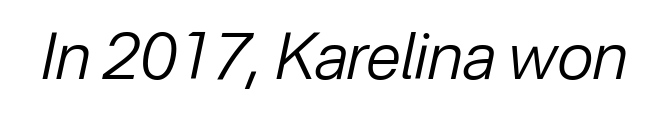
The image shows 64 px regular-weight type, italic (leaning right); set normal letter spacing, not underlined; low stroke contrast and a medium x-height.
